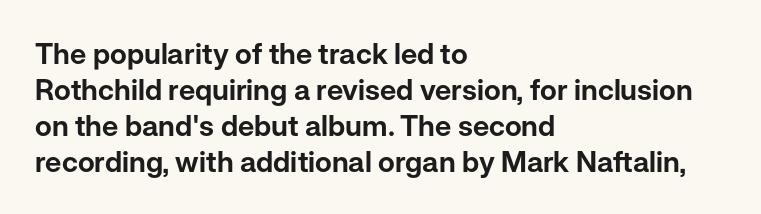
Lines of text with bare space underneath. A typesetter would call this zero additional tracking. Classification — sans serif. Compared with a centered layout, this one pins lines to the left instead. When letters stand straight like this, we call the style roman or upright.
